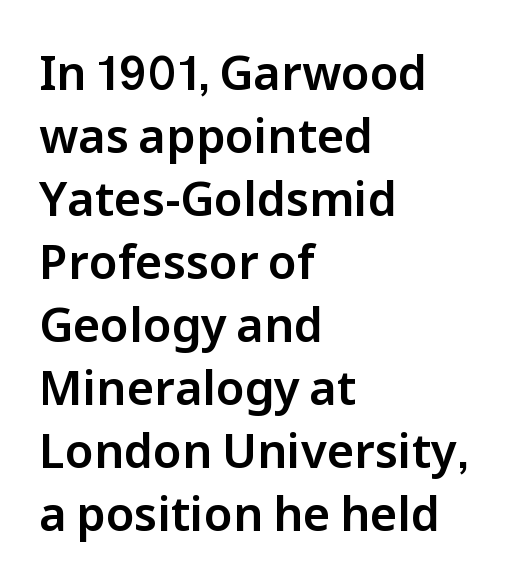
Q: Is the text italic (slanted)? A: No, it is upright.
Q: Is the typeface a serif or a sans-serif typeface? A: Sans-serif.
Q: Is the text underlined? A: No.
Q: How is the paragraph aligned? A: Left-aligned.
Q: Is the spacing between letters normal or unusually wide? A: Normal.
Q: Is the spacing between lines tight, normal or loose? A: Normal.
Q: Width (condensed, normal, or wide)? A: Normal.
Q: Stroke contrast? A: Low.
Q: x-height? A: Medium.
Q: Monospaced? A: No.
